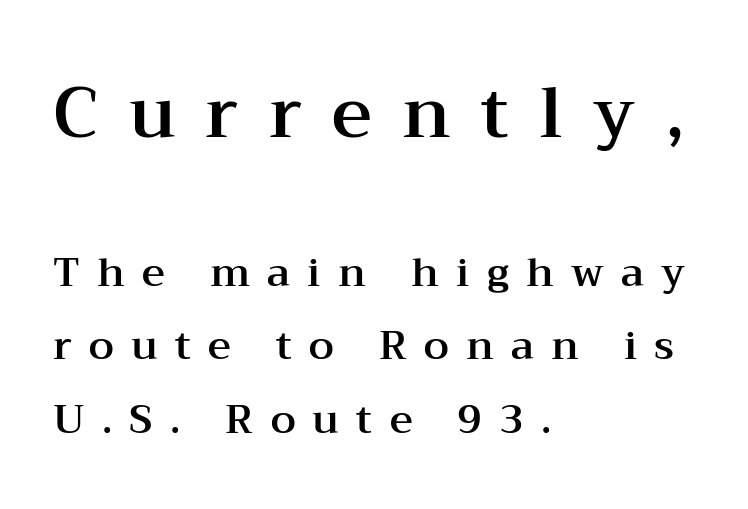
Q: Is the text italic (slanted)? A: No, it is upright.
Q: Is the typeface a serif or a sans-serif typeface? A: Serif.
Q: Is the text underlined? A: No.
Q: How is the paragraph aligned? A: Left-aligned.
Q: Is the spacing between letters normal or unusually wide? A: Unusually wide.
Q: Which block of text is set in a larger size, the first (top) or the second (bottom)? A: The first (top) one.
Q: Width (condensed, normal, or wide)? A: Wide.
Q: Stroke contrast? A: Medium.
Q: x-height? A: Medium.
Q: Monospaced? A: No.
